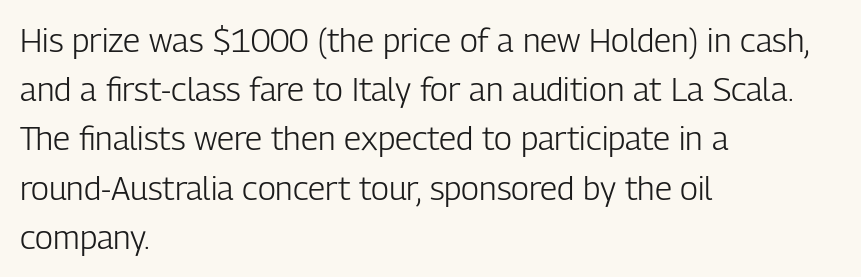
The image shows 33 px light, condensed sans-serif type, upright; set left-aligned, normal line spacing (1.49x), normal letter spacing, not underlined; low stroke contrast and a medium x-height.
